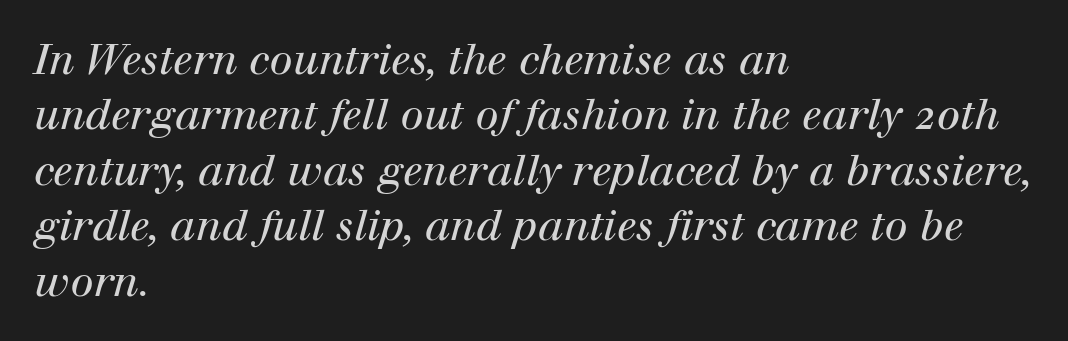
The image shows 42 px regular-weight serif type, italic (leaning right); set left-aligned, normal line spacing (1.32x), normal letter spacing, not underlined; high stroke contrast and a medium x-height.
